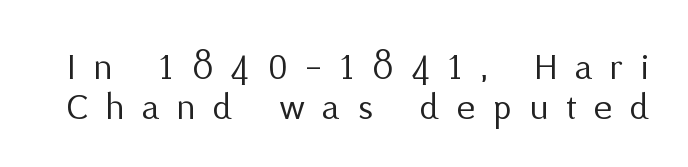
{"serif": "no", "italic": "no", "bold": "no", "weight": "regular", "width": "normal", "stroke_contrast": "medium", "x_height": "medium", "monospaced": "no", "underline": "no", "line_spacing": "tight", "line_spacing_ratio": 1.03, "letter_spacing": "wide", "letter_spacing_em": 0.46, "glyph_px": 39}
